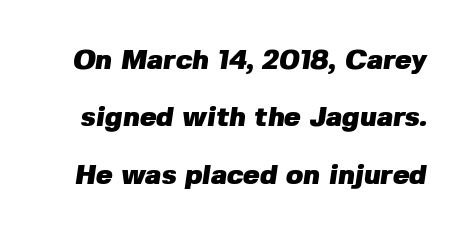
What's the leading like? Stretched, with rows far apart. Each word holds together tightly as a unit, with standard inter-letter gaps. Set as a true bold cut, around the 700 mark. Unlike a traditional serif, this face leaves its strokes unadorned.
